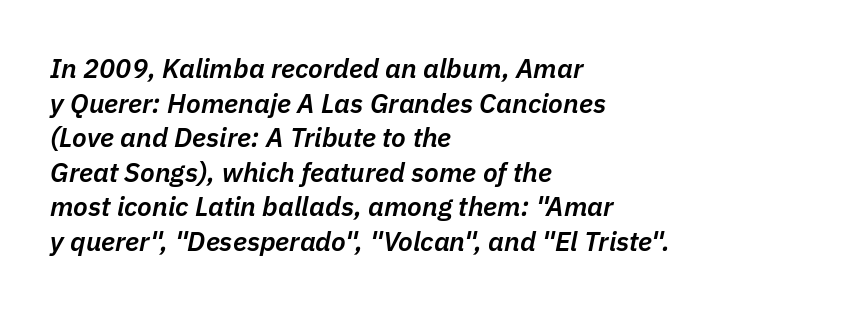
{"italic": "yes", "lean": "right", "slant_degrees": 11, "bold": "semi", "underline": "no", "align": "left", "line_spacing": "normal", "line_spacing_ratio": 1.28, "letter_spacing": "normal", "letter_spacing_em": 0.0, "glyph_px": 27}
